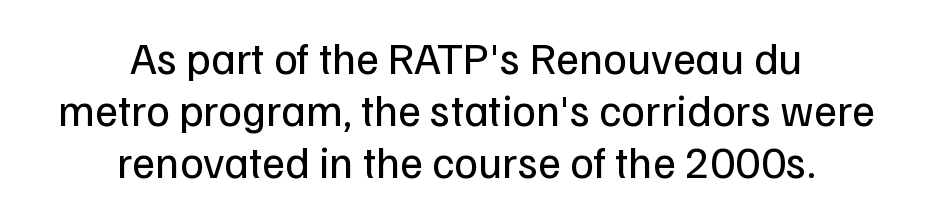
{"serif": "no", "italic": "no", "bold": "no", "weight": "regular", "width": "normal", "stroke_contrast": "low", "x_height": "medium", "monospaced": "no", "underline": "no", "align": "center", "line_spacing_ratio": 1.16, "letter_spacing": "normal", "letter_spacing_em": 0.0, "glyph_px": 45}
